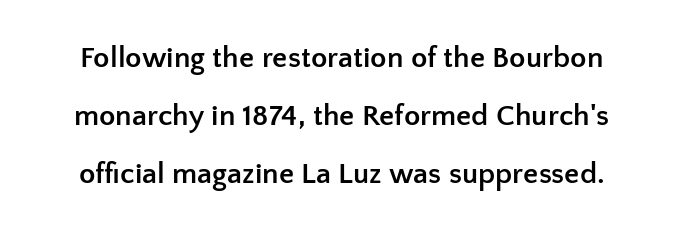
The image shows 30 px semibold sans-serif type, upright; set loose line spacing (1.94x), normal letter spacing, not underlined; low stroke contrast and a medium x-height.
